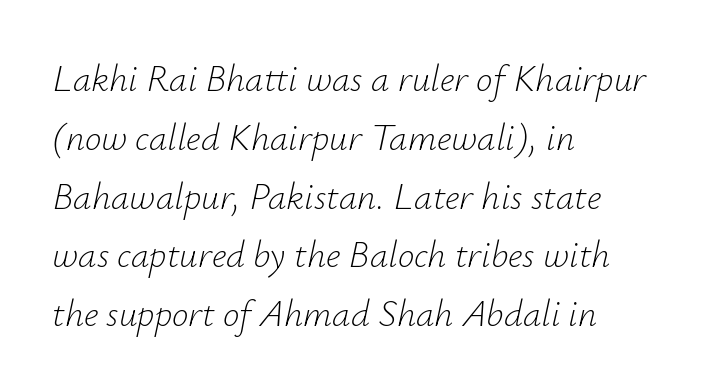
{"italic": "yes", "lean": "right", "slant_degrees": 12, "bold": "no", "weight": "light", "width": "normal", "stroke_contrast": "low", "x_height": "small", "monospaced": "no", "underline": "no", "align": "left", "line_spacing": "normal", "line_spacing_ratio": 1.59, "letter_spacing": "normal", "letter_spacing_em": 0.0, "glyph_px": 37}
